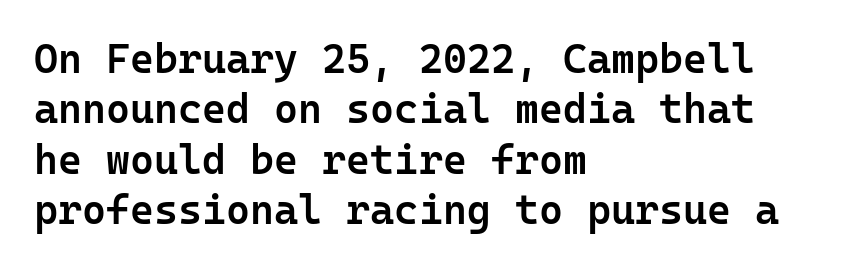
{"serif": "no", "italic": "no", "bold": "semi", "weight": "semibold", "width": "normal", "stroke_contrast": "low", "x_height": "medium", "monospaced": "yes", "underline": "no", "align": "left", "line_spacing_ratio": 1.23, "letter_spacing": "normal", "letter_spacing_em": 0.0, "glyph_px": 41}
